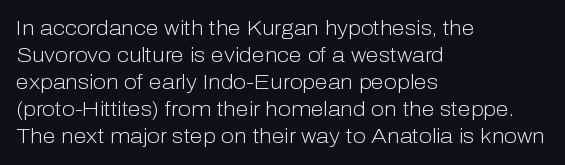
The passage shown is not underscored anywhere. Summary of vertical rhythm: regular, with standard interline spacing. The rag falls on the right side of this text block. Notice how the stems are strictly vertical — no italics here. Vertical stems look standard width or narrower in stroke.
